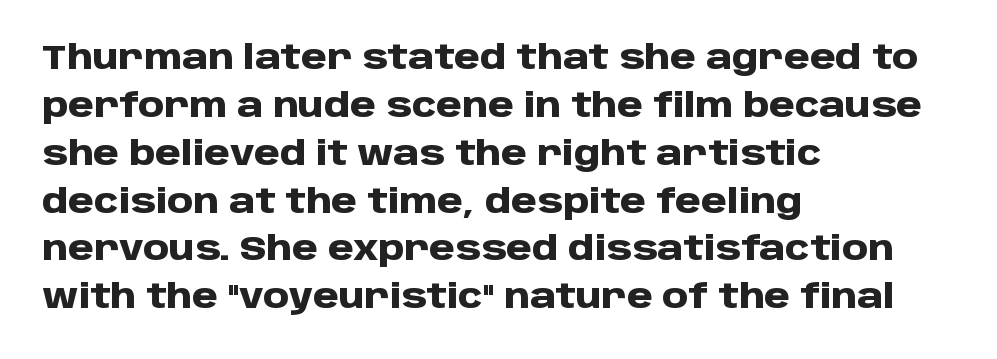
{"serif": "no", "italic": "no", "bold": "yes", "weight": "heavy", "width": "normal", "stroke_contrast": "low", "x_height": "large", "monospaced": "no", "underline": "no", "align": "left", "line_spacing": "normal", "line_spacing_ratio": 1.45, "letter_spacing": "normal", "letter_spacing_em": 0.0, "glyph_px": 33}
